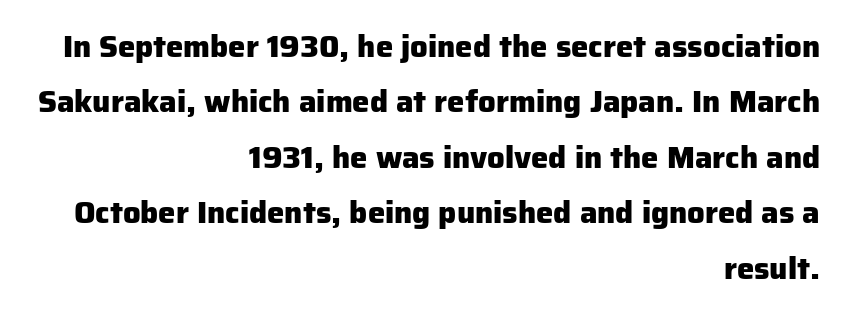
The image shows 31 px heavy sans-serif type, upright; set right-aligned, line spacing 1.79x, normal letter spacing, not underlined; low stroke contrast and a medium x-height.
